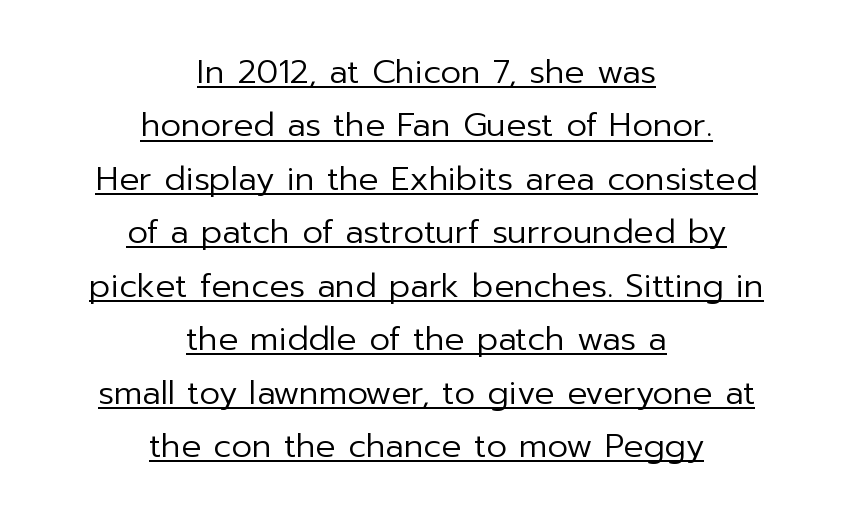
Q: Is the text bold? A: No.
Q: Is the text italic (slanted)? A: No, it is upright.
Q: Is the typeface a serif or a sans-serif typeface? A: Sans-serif.
Q: Is the text underlined? A: Yes.
Q: How is the paragraph aligned? A: Centered.
Q: Is the spacing between letters normal or unusually wide? A: Normal.
Q: Is the spacing between lines tight, normal or loose? A: Normal.
Q: Width (condensed, normal, or wide)? A: Normal.
Q: Stroke contrast? A: Low.
Q: x-height? A: Medium.
Q: Monospaced? A: No.
